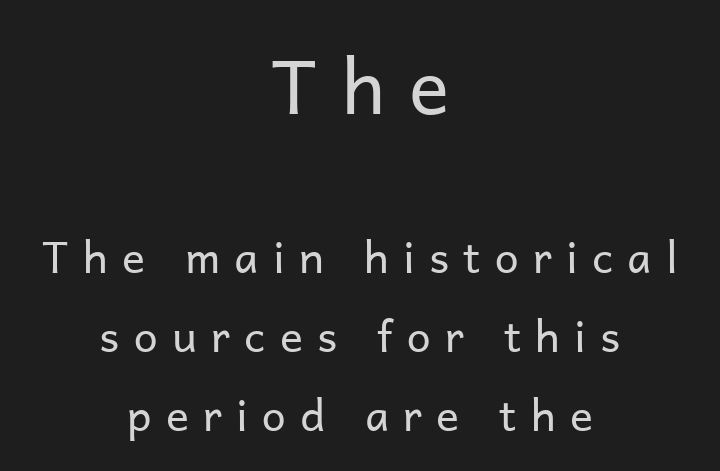
Counters stay open thanks to moderate or lighter strokes. Type without underlining. Typesetter's note — upper block bumped up in size, lower block left smaller. Every stem runs plumb, perpendicular to the baseline.
